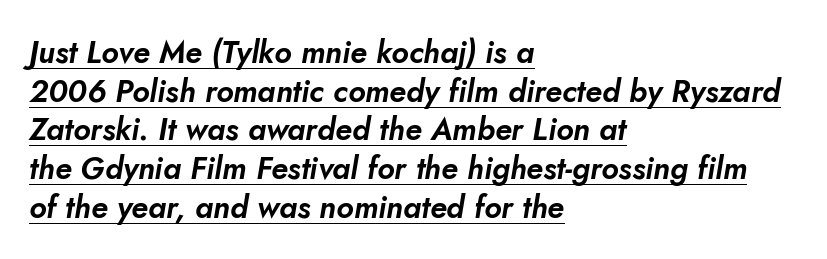
Posture: slanted. The face used here is proportionally spaced, like ordinary book or web type. The leading is moderate, giving the passage an even texture. A rule runs beneath these lines of type.
